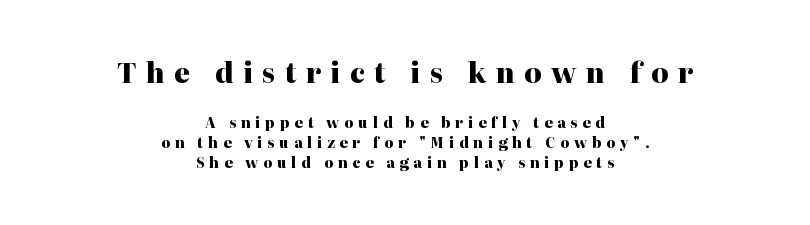
{"italic": "no", "bold": "yes", "underline": "no", "align": "center", "line_spacing": "normal", "line_spacing_ratio": 1.43, "letter_spacing": "wide", "letter_spacing_em": 0.35, "larger_block": "first", "size_ratio": 1.93, "glyph_px": 27}
